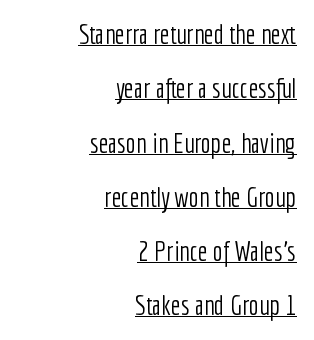
The image shows 27 px text type, upright; set right-aligned, loose line spacing (2.01x), normal letter spacing, underlined.
